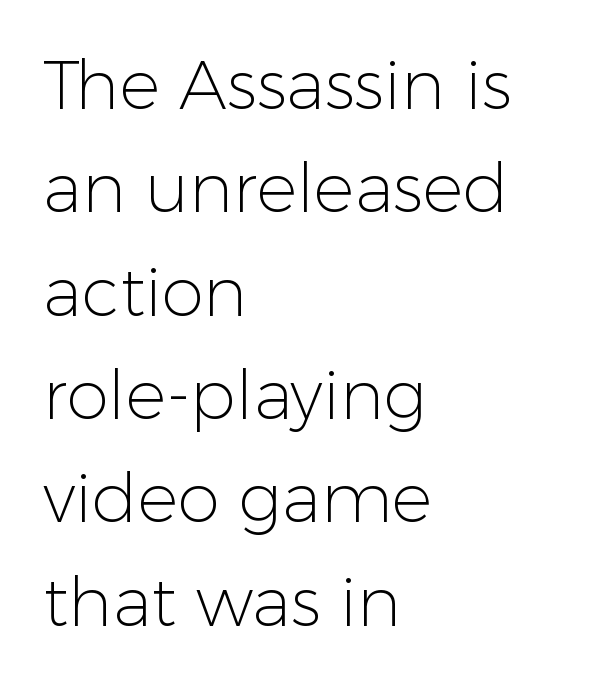
The image shows 68 px light sans-serif type, upright; set left-aligned, normal line spacing (1.52x), normal letter spacing, not underlined; low stroke contrast and a medium x-height.
